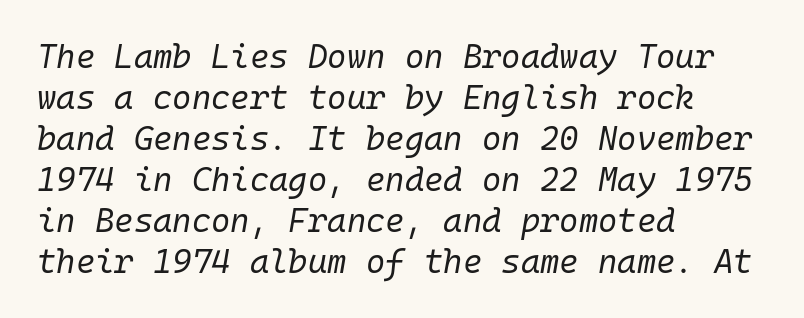
The image shows 33 px regular-weight type, italic (leaning right), monospaced; set left-aligned, line spacing 1.24x, normal letter spacing, not underlined; low stroke contrast and a medium x-height.
